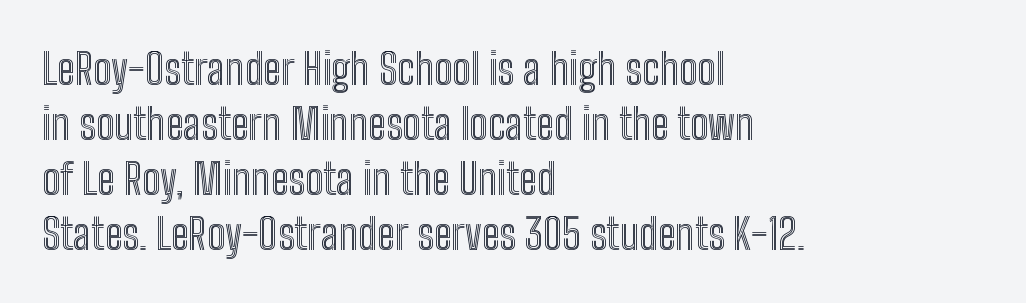
The image shows 43 px condensed type, upright; set left-aligned, normal line spacing (1.28x), normal letter spacing, not underlined; a medium x-height.
